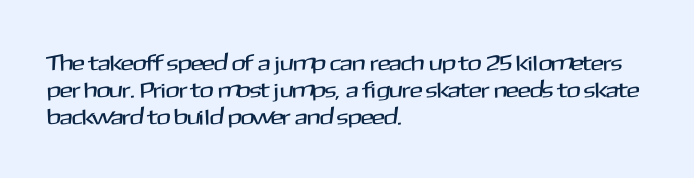
The image shows 22 px text type, upright; set left-aligned, line spacing 1.22x, normal letter spacing, not underlined.
